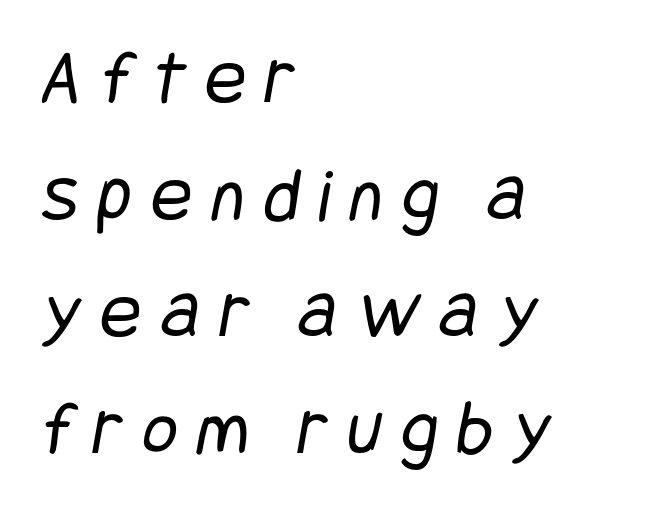
Q: Is the text bold? A: No.
Q: Is the typeface a serif or a sans-serif typeface? A: Sans-serif.
Q: Is the text underlined? A: No.
Q: How is the paragraph aligned? A: Left-aligned.
Q: Is the spacing between letters normal or unusually wide? A: Unusually wide.
Q: Is the spacing between lines tight, normal or loose? A: Normal.
Q: Width (condensed, normal, or wide)? A: Condensed.
Q: Stroke contrast? A: Low.
Q: x-height? A: Large.
